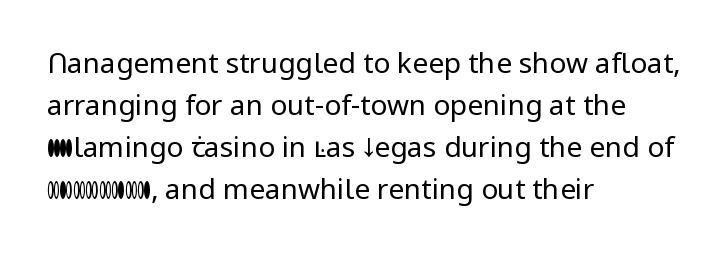
The horizontal fit of the characters is conventional and even. Unlike a traditional serif, this face leaves its strokes unadorned. You could not count columns in this text — the font is proportionally spaced. Italic? Not at all — the glyphs are vertical. The face looks like a standard text weight, possibly lighter.
